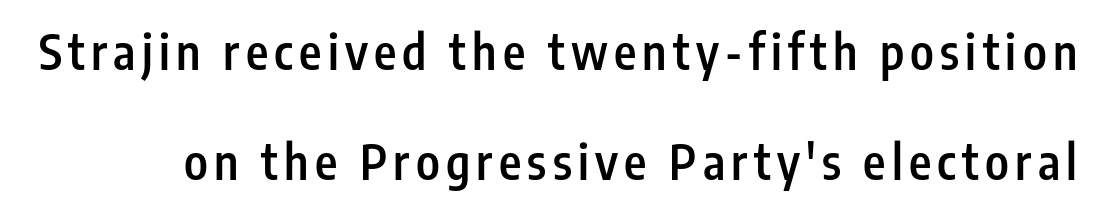
Every stem runs plumb, perpendicular to the baseline. Character widths vary here, with narrow letters taking less room than wide ones. Nope, no serifs anywhere on these letters. The passage shown stacks its lines with a broad gap. Look at the stroke-to-counter ratio: somewhat heavy, a semibold. The gap between lines stays unmarked.
